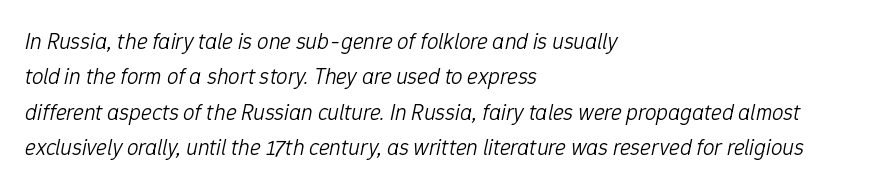
{"italic": "yes", "lean": "right", "slant_degrees": 12, "bold": "no", "underline": "no", "align": "left", "line_spacing": "normal", "line_spacing_ratio": 1.54, "letter_spacing": "normal", "letter_spacing_em": 0.0, "glyph_px": 23}
